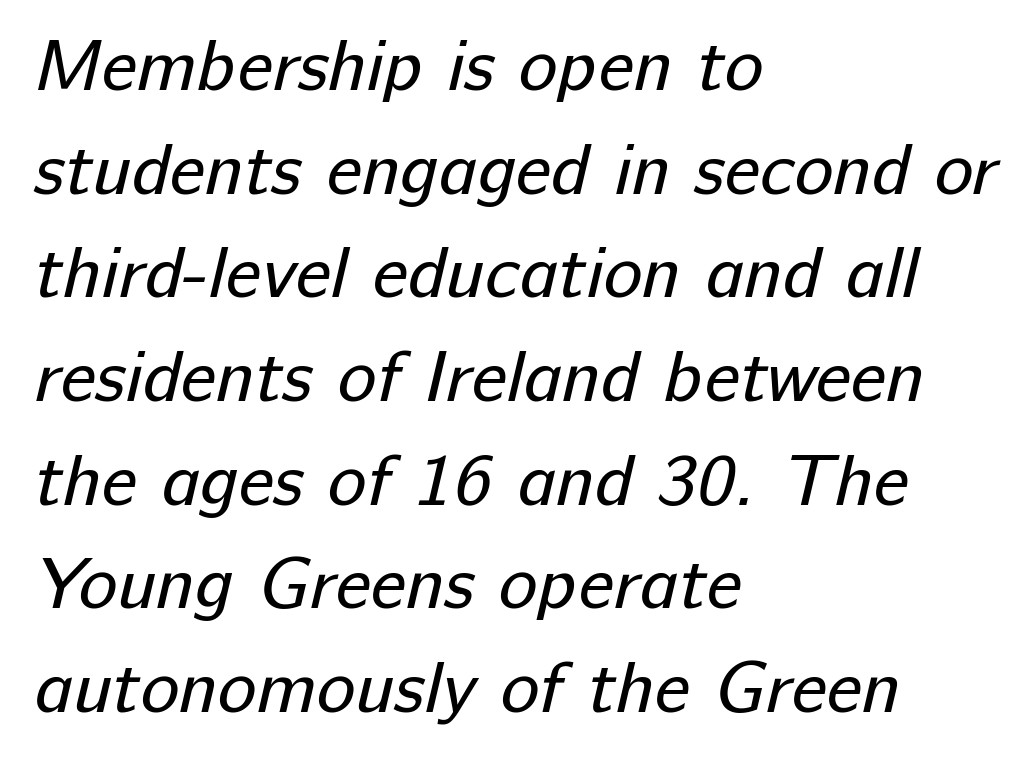
Quick note: interline space is typical. The gap between lines stays unmarked. The passage shown is typeset with a sans-serif family. The strokes carry an ordinary text weight at most.
